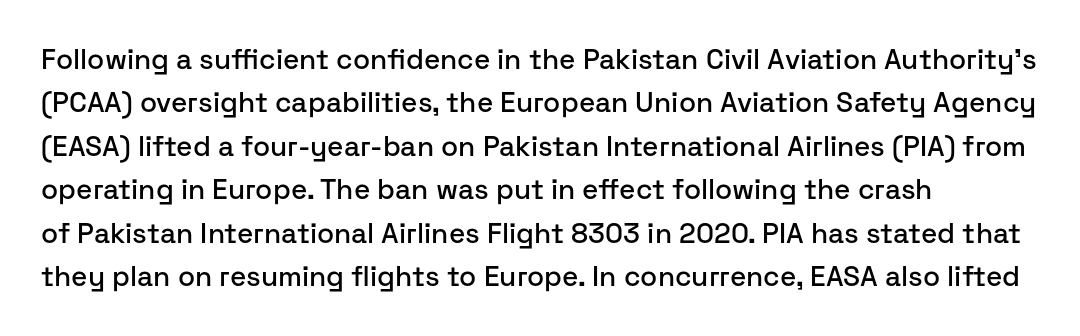
Q: Is the text italic (slanted)? A: No, it is upright.
Q: Is the typeface a serif or a sans-serif typeface? A: Sans-serif.
Q: Is the text underlined? A: No.
Q: How is the paragraph aligned? A: Left-aligned.
Q: Is the spacing between letters normal or unusually wide? A: Normal.
Q: Is the spacing between lines tight, normal or loose? A: Normal.
Q: Width (condensed, normal, or wide)? A: Normal.
Q: Stroke contrast? A: Low.
Q: x-height? A: Medium.
Q: Monospaced? A: No.
